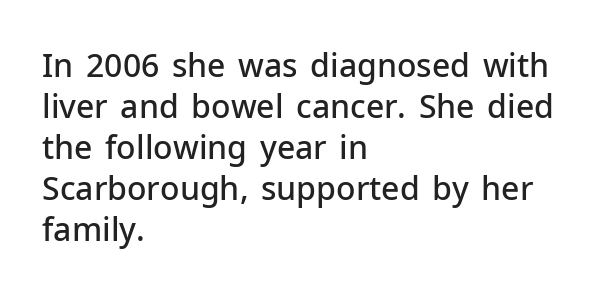
The compositor pushed each line to the left boundary. This is sans-serif lettering, the kind often seen on screens and signage. Caption: semibold face, moderately heavy strokes. The gaps between neighbouring characters are ordinary and unremarkable.
